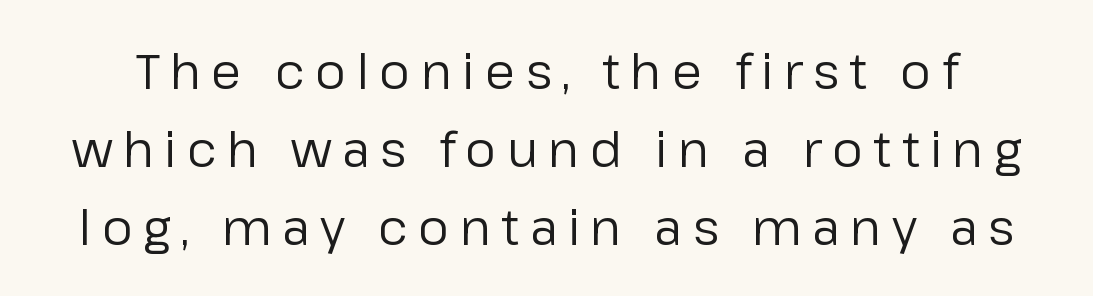
Q: Is the text bold? A: No.
Q: Is the text italic (slanted)? A: No, it is upright.
Q: Is the typeface a serif or a sans-serif typeface? A: Sans-serif.
Q: Is the text underlined? A: No.
Q: Is the spacing between letters normal or unusually wide? A: Unusually wide.
Q: Is the spacing between lines tight, normal or loose? A: Normal.
Q: Width (condensed, normal, or wide)? A: Normal.
Q: Stroke contrast? A: Low.
Q: x-height? A: Medium.
Q: Monospaced? A: No.
